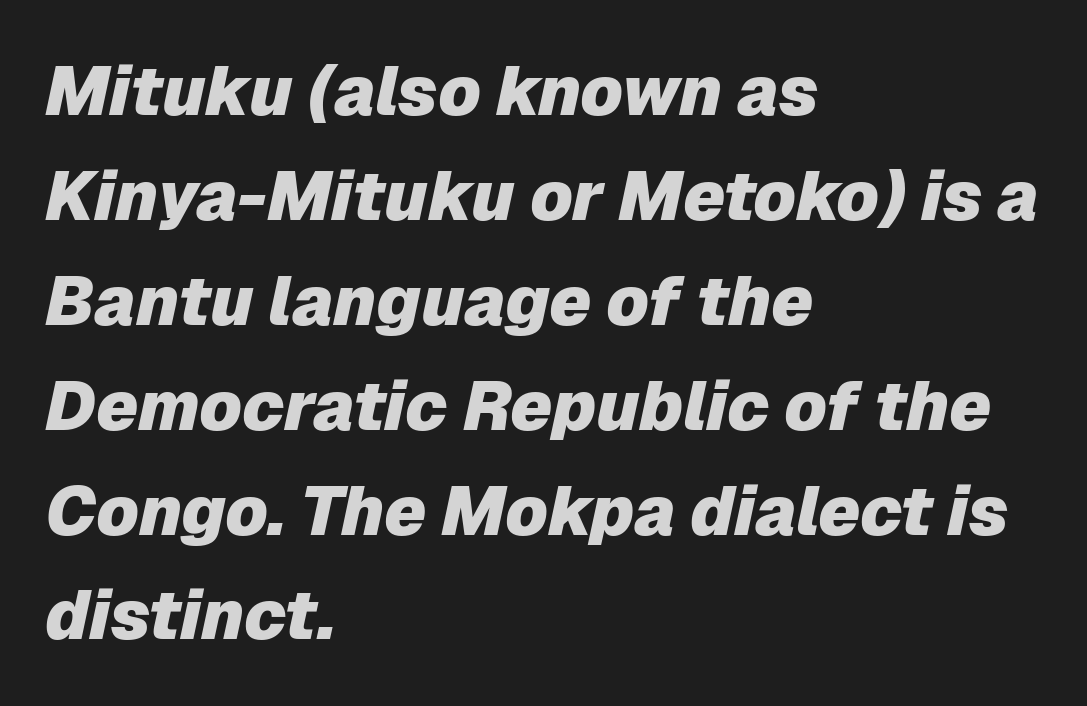
Q: Is the text bold? A: Yes.
Q: Is the text italic (slanted)? A: Yes, it leans right by about 12 degrees.
Q: Is the text underlined? A: No.
Q: How is the paragraph aligned? A: Left-aligned.
Q: Is the spacing between letters normal or unusually wide? A: Normal.
Q: Is the spacing between lines tight, normal or loose? A: Normal.
Q: Width (condensed, normal, or wide)? A: Normal.
Q: Stroke contrast? A: Low.
Q: x-height? A: Medium.
Q: Monospaced? A: No.
